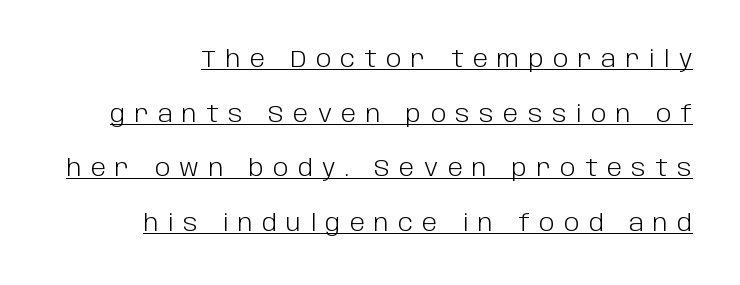
The image shows 23 px text type, upright; set loose line spacing (2.37x), unusually wide letter spacing (+0.41 em), underlined.
